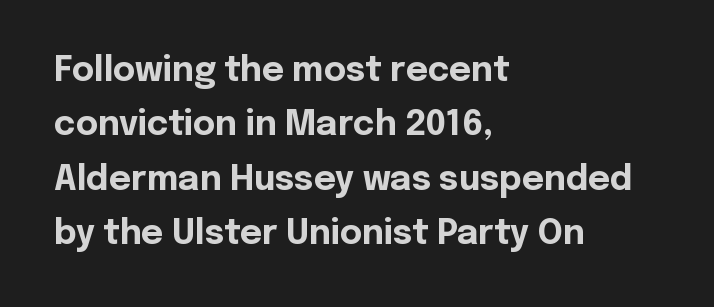
The image shows 34 px bold sans-serif type, upright; set left-aligned, normal line spacing (1.6x), normal letter spacing, not underlined; a medium x-height.
